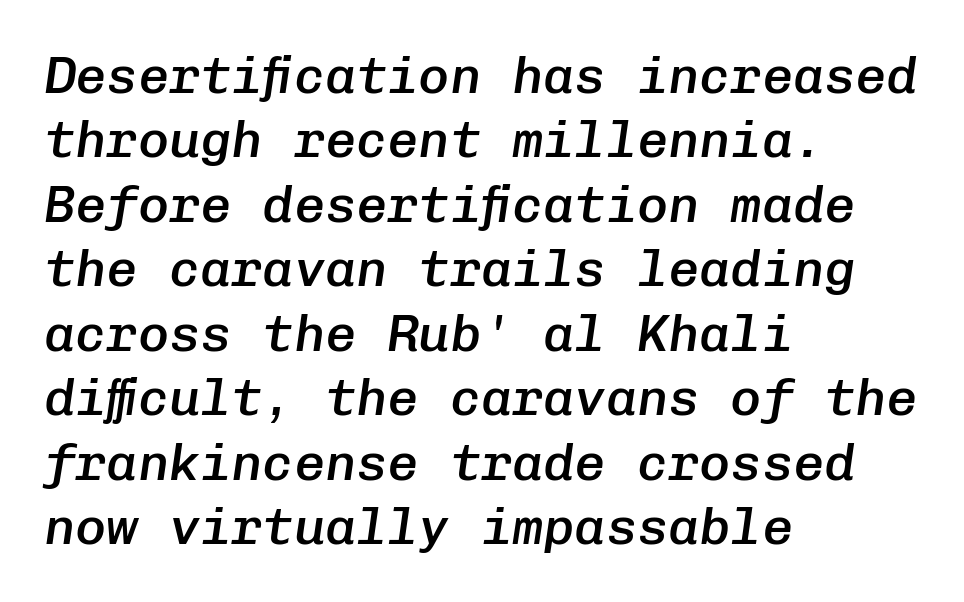
If you drew a ruler down the left edge, every line would touch it. The area under the type is left untouched. Inter-character spacing is left at the font's built-in metrics. A somewhat darkened texture: the type is semibold rather than bold. The font's italic variant was chosen for this text.
